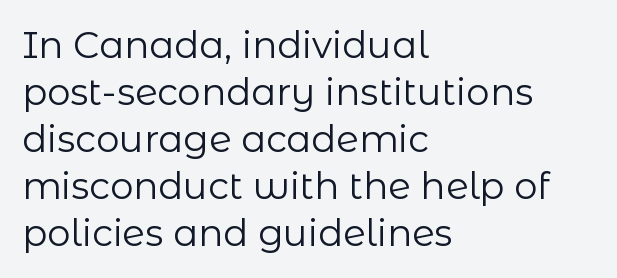
{"serif": "no", "italic": "no", "bold": "no", "weight": "regular", "width": "normal", "stroke_contrast": "low", "x_height": "medium", "monospaced": "no", "underline": "no", "align": "left", "line_spacing": "normal", "line_spacing_ratio": 1.27, "letter_spacing": "normal", "letter_spacing_em": 0.0, "glyph_px": 37}
